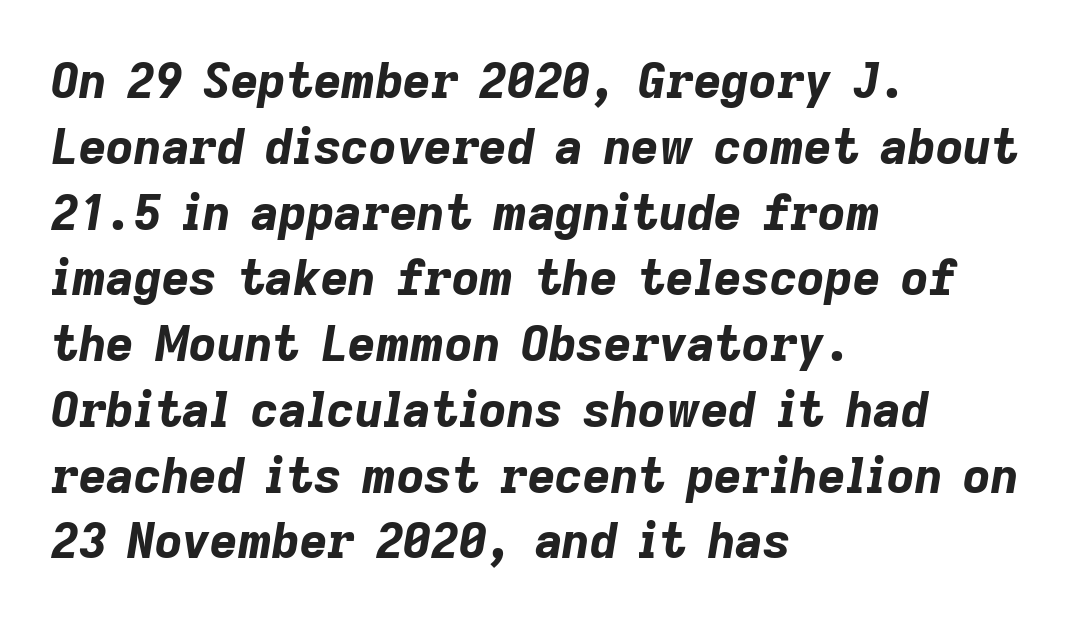
Q: Is the text bold? A: Yes.
Q: Is the text italic (slanted)? A: Yes, it leans right by about 9 degrees.
Q: Is the text underlined? A: No.
Q: How is the paragraph aligned? A: Left-aligned.
Q: Is the spacing between letters normal or unusually wide? A: Normal.
Q: Is the spacing between lines tight, normal or loose? A: Normal.
Q: Width (condensed, normal, or wide)? A: Normal.
Q: Stroke contrast? A: Low.
Q: x-height? A: Medium.
Q: Monospaced? A: No.
